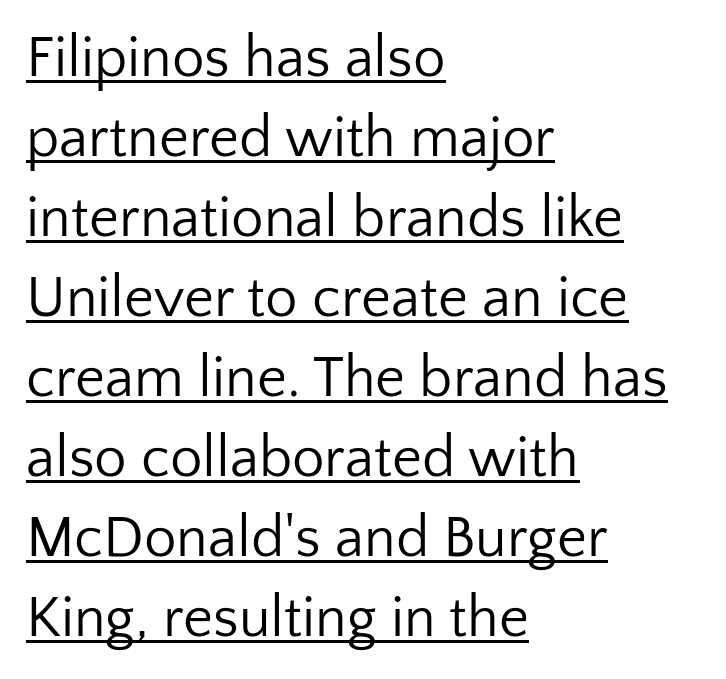
The image shows 58 px regular-weight sans-serif type, upright; set left-aligned, normal line spacing (1.38x), normal letter spacing, underlined; low stroke contrast and a medium x-height.
